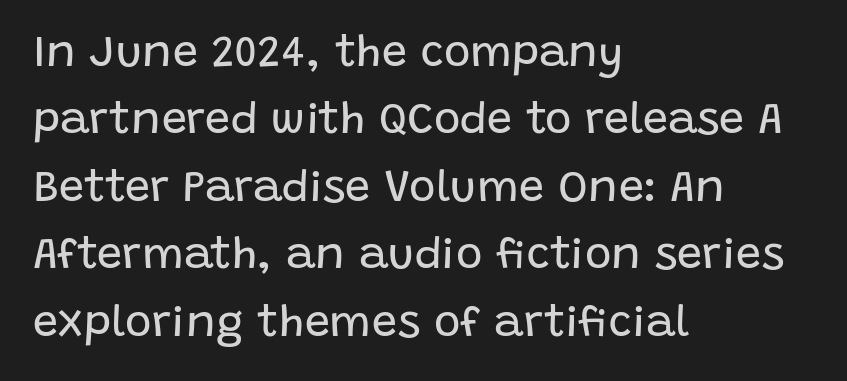
The font family rendered here belongs to the sans-serif group. Anything drawn beneath the words? Only blank space. Characters remain perfectly vertical along every line. These lines sit exactly where default settings would place them. Spacing verdict: proportional, widths tailored to each character. A light-to-regular cut is what we see here.
